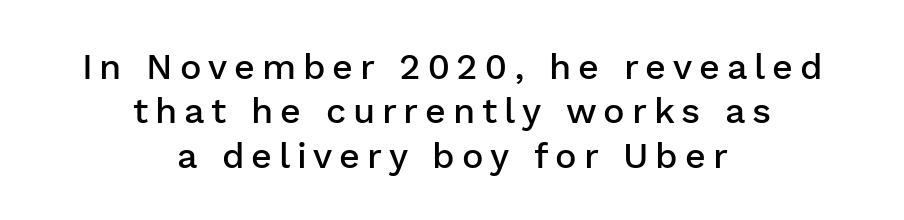
The image shows 36 px semibold sans-serif type, upright; set centered, line spacing 1.23x, not underlined; low stroke contrast and a medium x-height.
